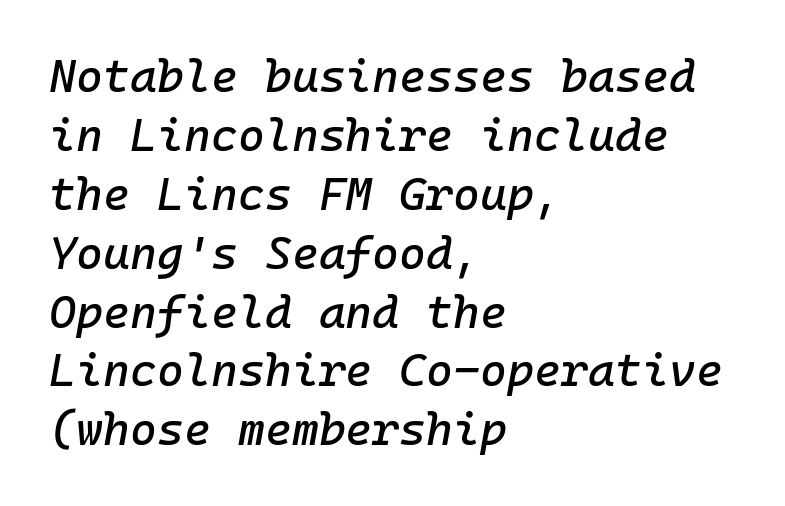
{"italic": "yes", "lean": "right", "slant_degrees": 10, "width": "normal", "stroke_contrast": "low", "x_height": "medium", "monospaced": "yes", "underline": "no", "align": "left", "line_spacing": "normal", "line_spacing_ratio": 1.28, "letter_spacing": "normal", "letter_spacing_em": 0.0, "glyph_px": 46}
